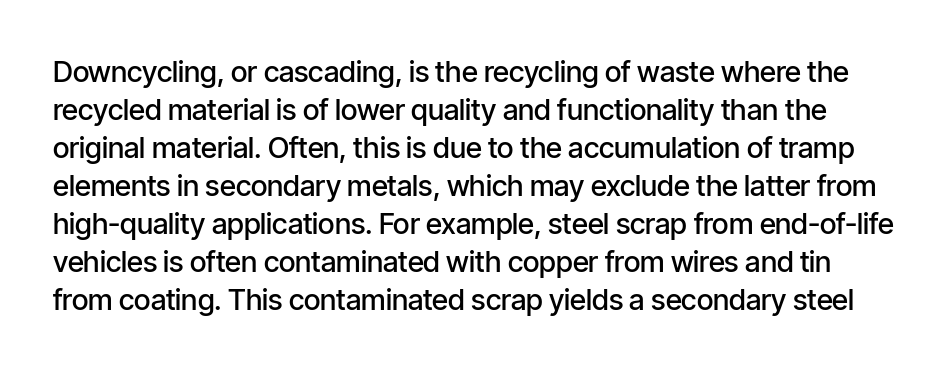
The image shows 29 px semibold, condensed sans-serif type, upright; set normal line spacing (1.31x), normal letter spacing, not underlined; low stroke contrast and a medium x-height.
